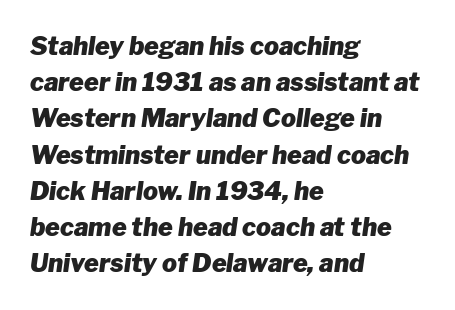
Q: Is the text bold? A: Yes.
Q: Is the text italic (slanted)? A: Yes, it leans right by about 8 degrees.
Q: Is the text underlined? A: No.
Q: How is the paragraph aligned? A: Left-aligned.
Q: Is the spacing between letters normal or unusually wide? A: Normal.
Q: Is the spacing between lines tight, normal or loose? A: Normal.
